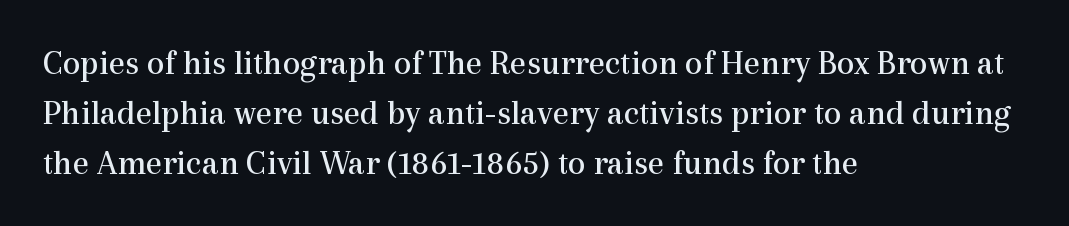
In CSS terms this would be text-align: left. Leading: standard. Look at the tracking — it's just the regular setting, nothing added. The typography opts for an upright posture over an oblique one.
